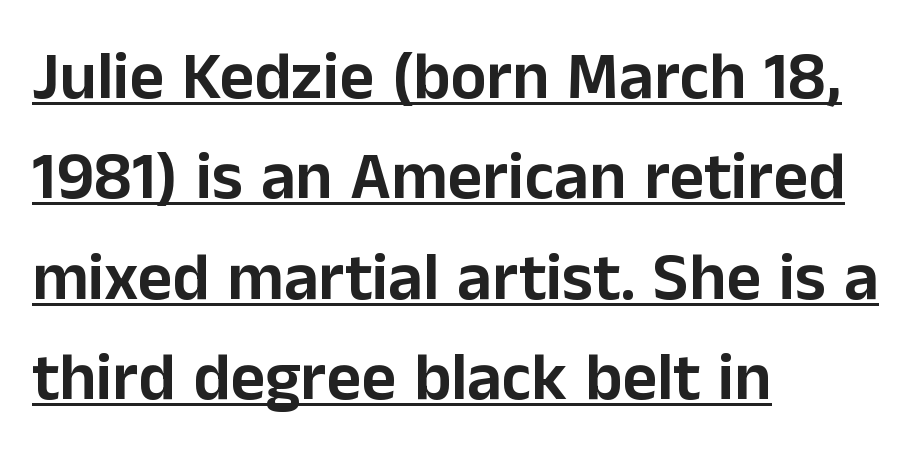
The line-height multiplier appears to be the usual default. This is sans-serif lettering, the kind often seen on screens and signage. The text block is weighted toward the left margin, trailing off unevenly rightward. Tracking here is standard; glyphs follow each other at the usual distance.
